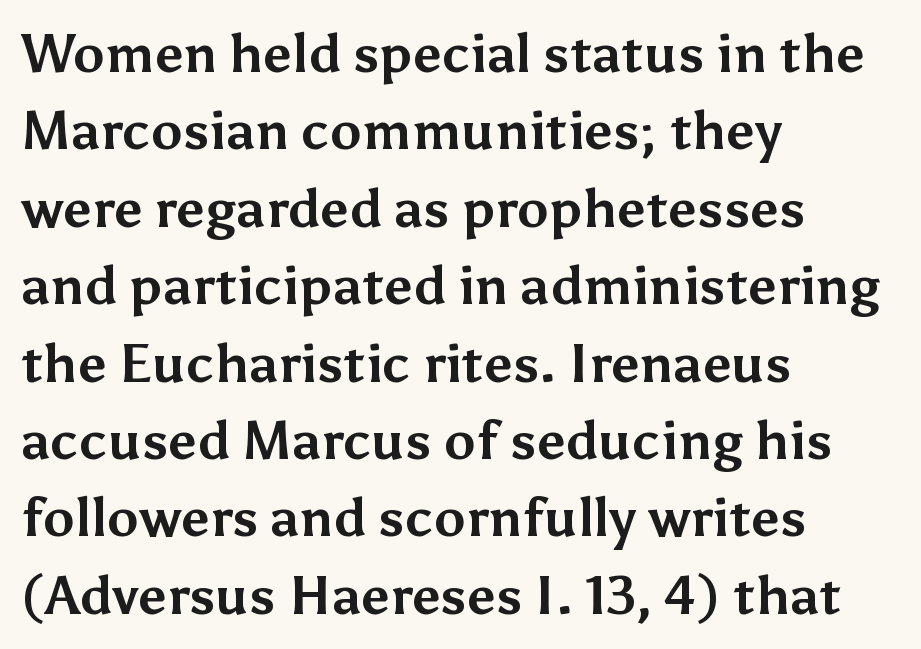
{"serif": "no", "italic": "no", "bold": "yes", "weight": "bold", "width": "normal", "stroke_contrast": "medium", "x_height": "medium", "monospaced": "no", "underline": "no", "align": "left", "line_spacing": "normal", "line_spacing_ratio": 1.46, "letter_spacing": "normal", "letter_spacing_em": 0.0, "glyph_px": 53}
